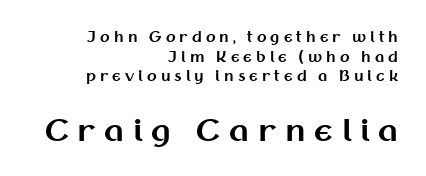
Q: Is the text bold? A: Yes.
Q: Is the text italic (slanted)? A: No, it is upright.
Q: Is the typeface a serif or a sans-serif typeface? A: Sans-serif.
Q: Is the text underlined? A: No.
Q: How is the paragraph aligned? A: Right-aligned.
Q: Is the spacing between letters normal or unusually wide? A: Unusually wide.
Q: Is the spacing between lines tight, normal or loose? A: Normal.
Q: Which block of text is set in a larger size, the first (top) or the second (bottom)? A: The second (bottom) one.
Q: Width (condensed, normal, or wide)? A: Normal.
Q: Stroke contrast? A: Medium.
Q: x-height? A: Medium.
Q: Monospaced? A: No.
